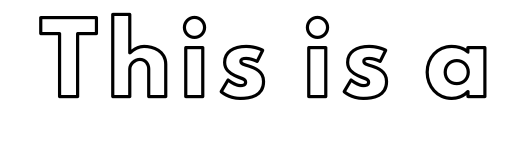
Q: Is the text italic (slanted)? A: No, it is upright.
Q: Is the text underlined? A: No.
Q: Width (condensed, normal, or wide)? A: Normal.
Q: x-height? A: Small.
Q: Monospaced? A: No.
